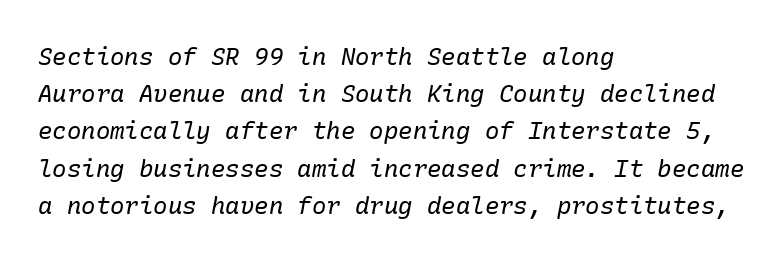
The image shows 24 px text type, italic (leaning right); set left-aligned, normal line spacing (1.55x), normal letter spacing, not underlined.
